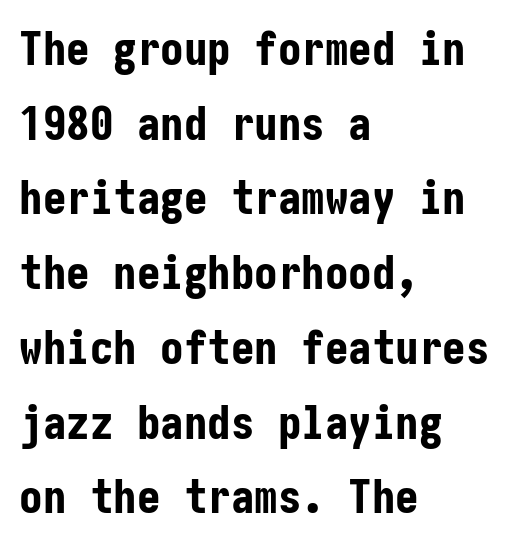
The image shows 47 px bold, condensed sans-serif type, upright; set left-aligned, normal line spacing (1.59x), normal letter spacing, not underlined; low stroke contrast and a medium x-height.
